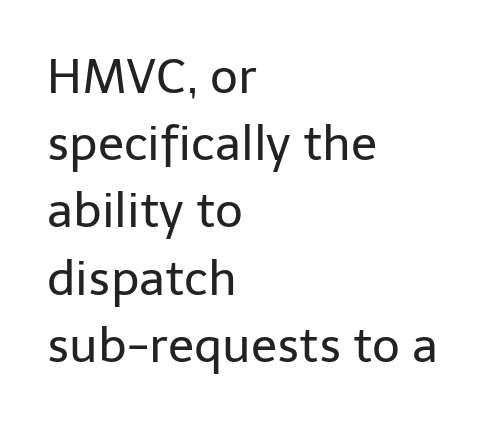
The rendering uses a moderate line-height, typical for paragraphs. Glyph-to-glyph distance matches everyday printed text. Nope, no serifs anywhere on these letters. Any mark beneath the type? The region is blank.
